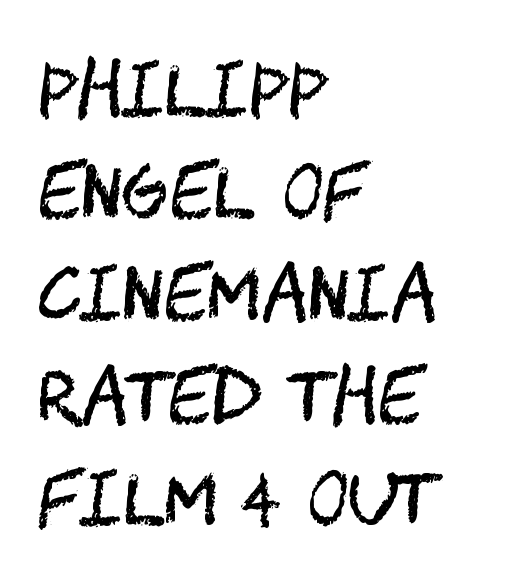
{"serif": "no", "italic": "no", "bold": "no", "weight": "regular", "width": "condensed", "stroke_contrast": "medium", "x_height": "large", "underline": "no", "align": "left", "line_spacing": "normal", "line_spacing_ratio": 1.44, "letter_spacing": "normal", "letter_spacing_em": 0.0, "glyph_px": 71}
